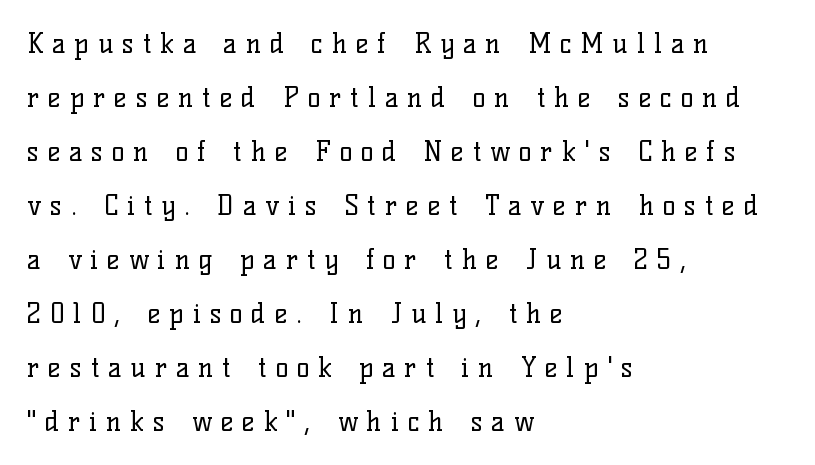
Q: Is the text bold? A: No.
Q: Is the text italic (slanted)? A: No, it is upright.
Q: Is the text underlined? A: No.
Q: How is the paragraph aligned? A: Left-aligned.
Q: Is the spacing between letters normal or unusually wide? A: Unusually wide.
Q: Is the spacing between lines tight, normal or loose? A: Loose.
